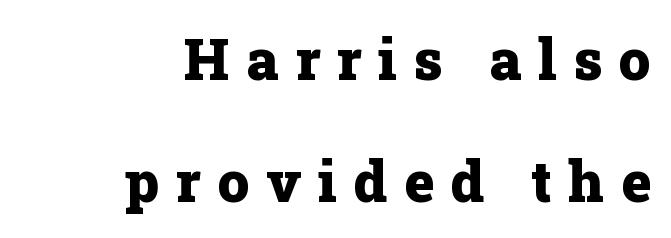
The image shows 57 px heavy serif type, upright; set right-aligned, loose line spacing (2.14x), unusually wide letter spacing (+0.29 em), not underlined; low stroke contrast and a medium x-height.
